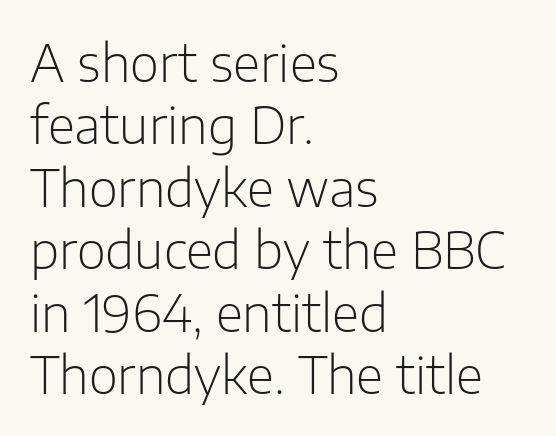
Tracking value appears to be zero — textbook default spacing. These lines sit exactly where default settings would place them. The strip under each line holds only bare page. Note the varied advance widths — an 'i' is clearly narrower than an 'm'. No italicization has been applied; the sample stays upright. No feet cap the strokes, marking this as sans-serif type.
